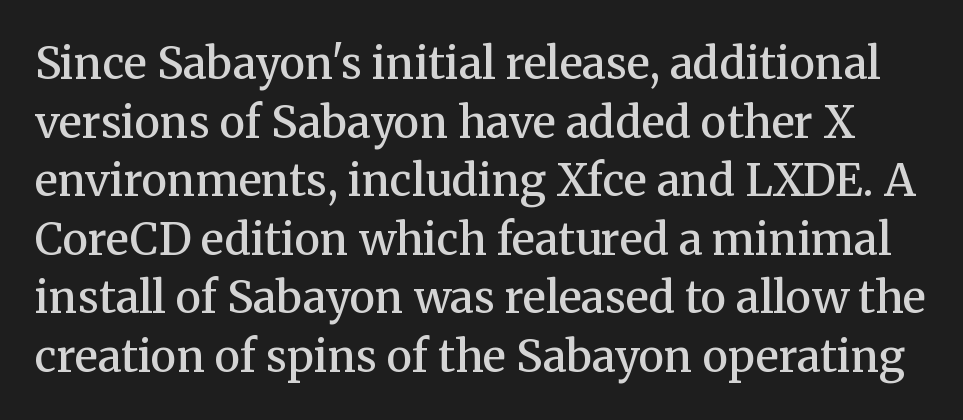
The image shows 44 px semibold serif type, upright; set normal line spacing (1.33x), normal letter spacing, not underlined; medium stroke contrast and a medium x-height.
